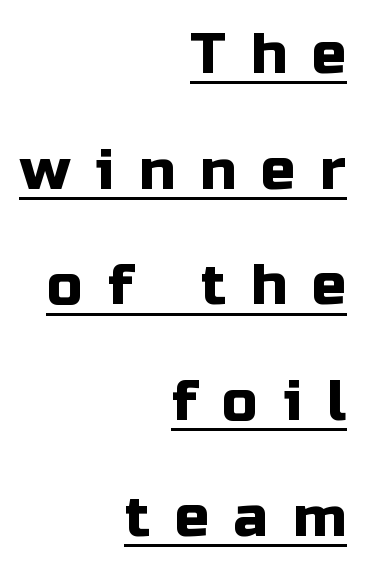
{"serif": "no", "italic": "no", "width": "normal", "stroke_contrast": "low", "x_height": "medium", "monospaced": "no", "underline": "yes", "align": "right", "line_spacing": "loose", "line_spacing_ratio": 2.03, "letter_spacing": "wide", "letter_spacing_em": 0.44, "glyph_px": 57}
